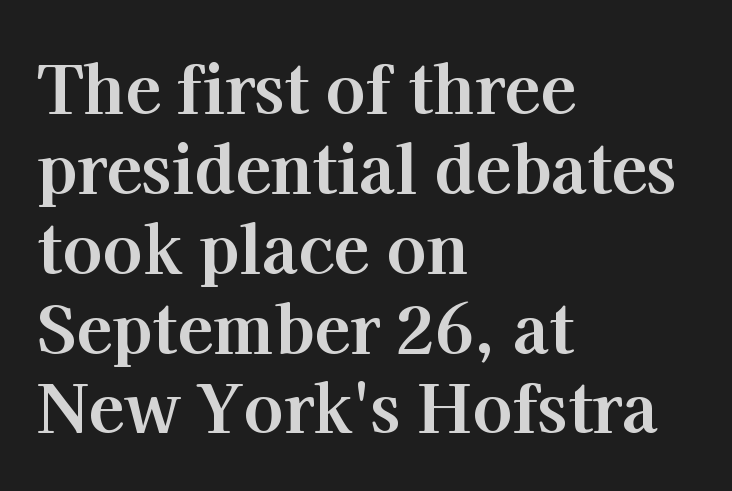
{"serif": "yes", "italic": "no", "bold": "yes", "weight": "bold", "width": "normal", "stroke_contrast": "high", "x_height": "medium", "monospaced": "no", "underline": "no", "align": "left", "line_spacing_ratio": 1.21, "letter_spacing": "normal", "letter_spacing_em": 0.0, "glyph_px": 66}
